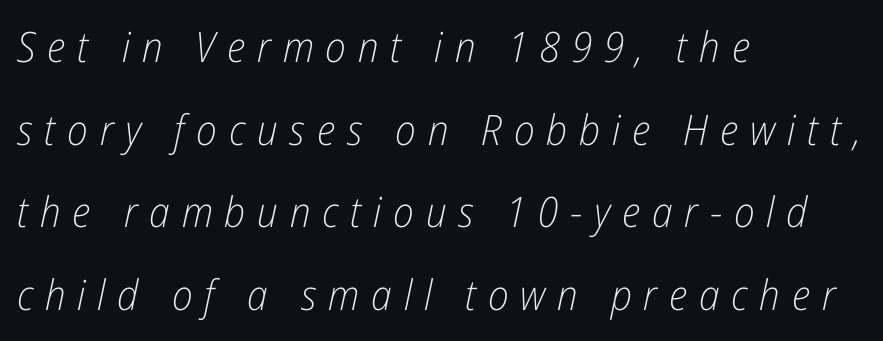
Where is the straight margin? On the left. The vertical gap from one line to the next is large. Plain, unruled lines of type. Looking at the ascenders, they clearly lean. You could only call the tracking loose — the letters float apart.
